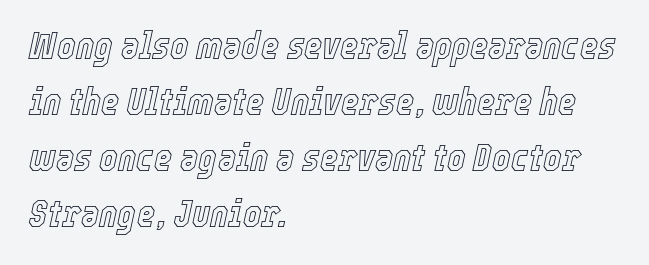
Students, note that the glyphs here touch the page at normal intervals. The axis of the letterforms is tilted away from vertical. If you measured baseline to baseline, you'd find a middling distance. The paragraph has a hard left edge and a soft right edge. The area under the type is left untouched. The rendering uses natural spacing where letterforms have individual widths.
